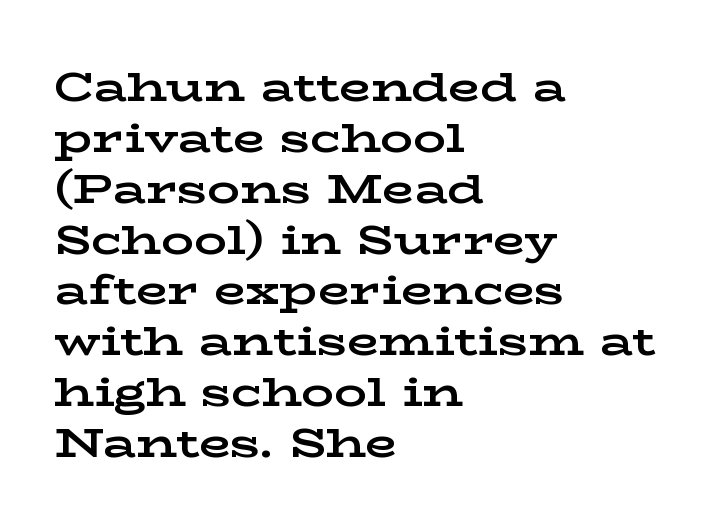
The paragraph has a hard left edge and a soft right edge. Designer's note — italics off, roman on. A typesetter would call this proportional, since set widths differ per character. Regarding serifs, this sample has them. Any mark beneath the type? The region is blank.
